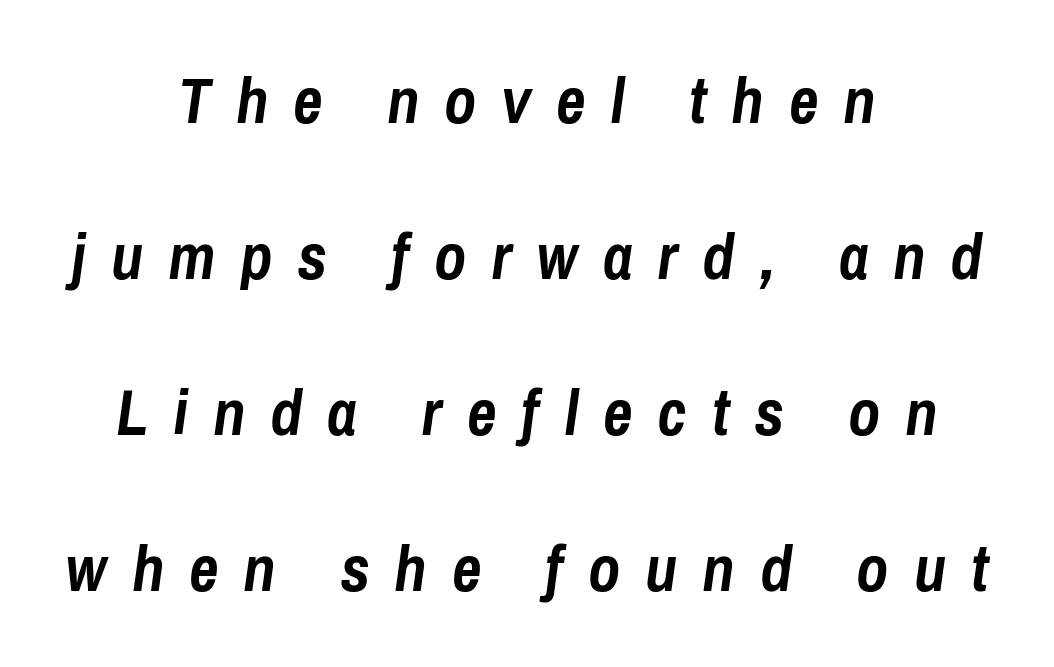
Q: Is the text bold? A: Yes.
Q: Is the text italic (slanted)? A: Yes, it leans right by about 8 degrees.
Q: Is the text underlined? A: No.
Q: How is the paragraph aligned? A: Centered.
Q: Is the spacing between letters normal or unusually wide? A: Unusually wide.
Q: Is the spacing between lines tight, normal or loose? A: Loose.
Q: Width (condensed, normal, or wide)? A: Condensed.
Q: Stroke contrast? A: Low.
Q: x-height? A: Medium.
Q: Monospaced? A: No.
